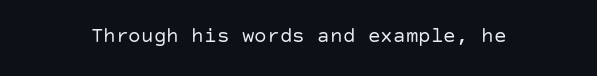
{"italic": "no", "bold": "no", "underline": "no", "letter_spacing": "normal", "letter_spacing_em": 0.0, "glyph_px": 21}
